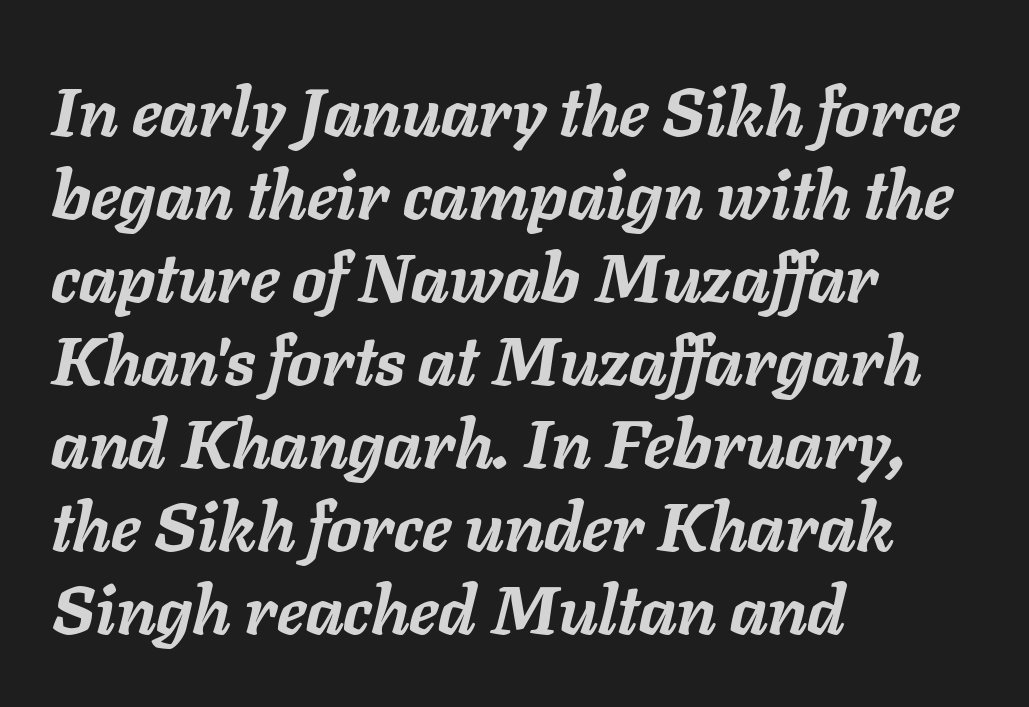
The tracking reads as untouched default to a designer's eye. Character widths vary here, with narrow letters taking less room than wide ones. There's an unmistakable incline to the writing here. Set as a true bold cut, around the 700 mark. Every row of glyphs begins at an identical x-position on the left.
